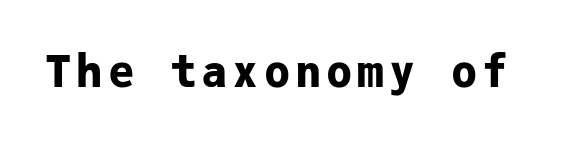
{"serif": "no", "italic": "no", "bold": "yes", "weight": "bold", "width": "normal", "stroke_contrast": "low", "x_height": "medium", "monospaced": "yes", "underline": "no", "glyph_px": 44}
